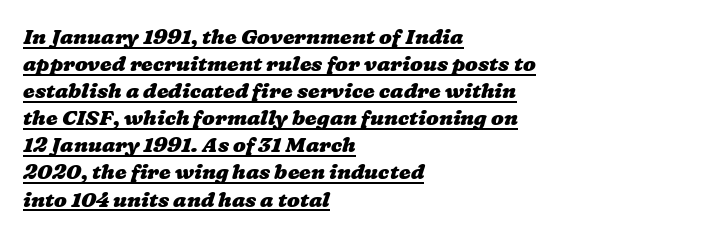
{"bold": "yes", "underline": "yes", "align": "left", "line_spacing": "normal", "line_spacing_ratio": 1.29, "letter_spacing": "normal", "letter_spacing_em": 0.0, "glyph_px": 21}
